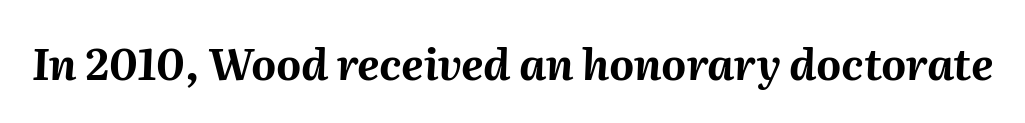
{"italic": "yes", "lean": "right", "slant_degrees": 2, "bold": "yes", "weight": "bold", "width": "normal", "stroke_contrast": "medium", "x_height": "medium", "monospaced": "no", "underline": "no", "letter_spacing": "normal", "letter_spacing_em": 0.0, "glyph_px": 43}
